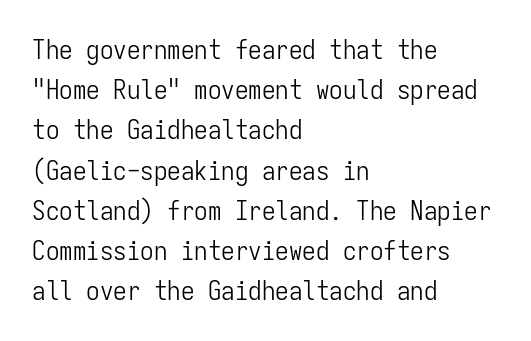
The paragraph shown leans on its left margin. Has an underline been added? It has not. The font's upright variant was chosen for this text. The cut favours lightness, reaching ordinary text weight at its darkest.
